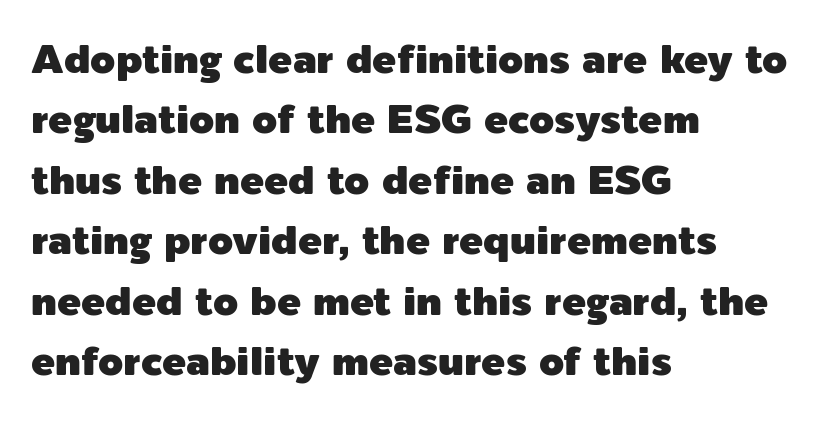
{"serif": "no", "italic": "no", "width": "normal", "x_height": "medium", "monospaced": "no", "underline": "no", "align": "left", "line_spacing": "normal", "line_spacing_ratio": 1.51, "letter_spacing": "normal", "letter_spacing_em": 0.0, "glyph_px": 40}
